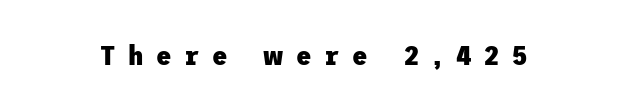
Q: Is the text bold? A: Yes.
Q: Is the text italic (slanted)? A: No, it is upright.
Q: Is the typeface a serif or a sans-serif typeface? A: Sans-serif.
Q: Is the text underlined? A: No.
Q: Is the spacing between letters normal or unusually wide? A: Unusually wide.
Q: Width (condensed, normal, or wide)? A: Normal.
Q: Stroke contrast? A: Low.
Q: x-height? A: Medium.
